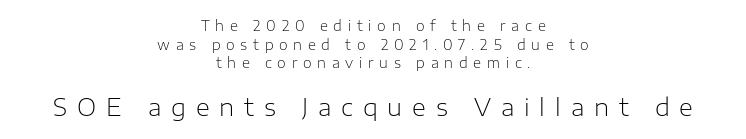
Q: Is the text bold? A: No.
Q: Is the text italic (slanted)? A: No, it is upright.
Q: Is the text underlined? A: No.
Q: How is the paragraph aligned? A: Centered.
Q: Is the spacing between letters normal or unusually wide? A: Unusually wide.
Q: Is the spacing between lines tight, normal or loose? A: Normal.
Q: Which block of text is set in a larger size, the first (top) or the second (bottom)? A: The second (bottom) one.
